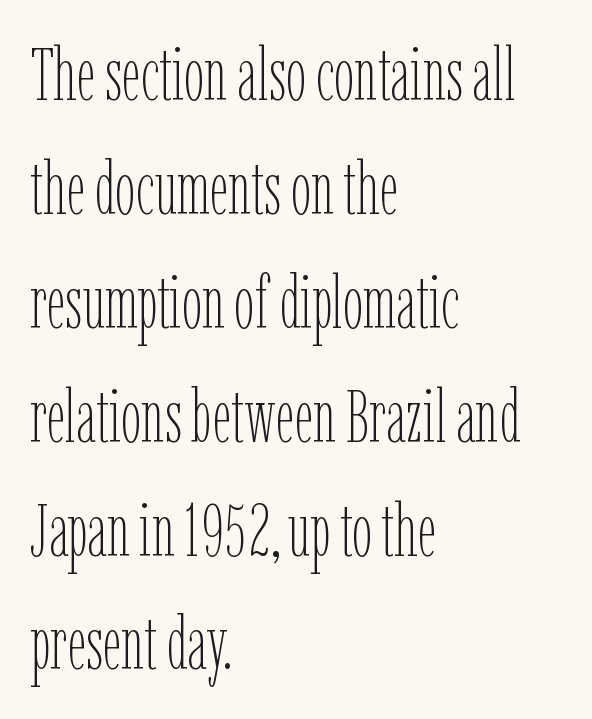
Q: Is the text bold? A: No.
Q: Is the text italic (slanted)? A: No, it is upright.
Q: Is the text underlined? A: No.
Q: How is the paragraph aligned? A: Left-aligned.
Q: Is the spacing between letters normal or unusually wide? A: Normal.
Q: Is the spacing between lines tight, normal or loose? A: Normal.
Q: Width (condensed, normal, or wide)? A: Condensed.
Q: Stroke contrast? A: Low.
Q: x-height? A: Medium.
Q: Monospaced? A: No.
